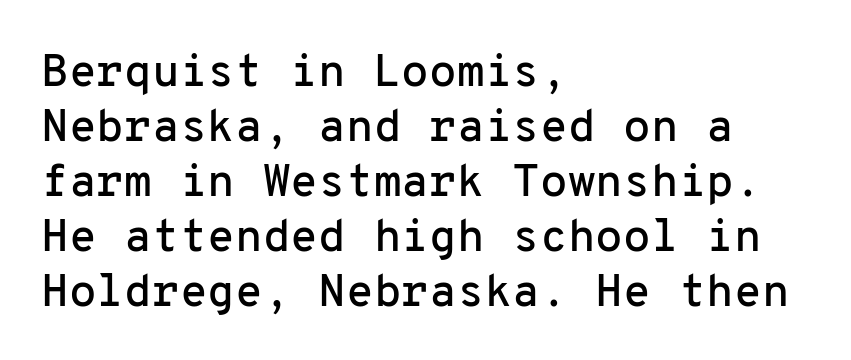
Q: Is the text italic (slanted)? A: No, it is upright.
Q: Is the typeface a serif or a sans-serif typeface? A: Sans-serif.
Q: Is the text underlined? A: No.
Q: How is the paragraph aligned? A: Left-aligned.
Q: Is the spacing between letters normal or unusually wide? A: Normal.
Q: Width (condensed, normal, or wide)? A: Normal.
Q: Stroke contrast? A: Low.
Q: x-height? A: Medium.
Q: Monospaced? A: Yes.
